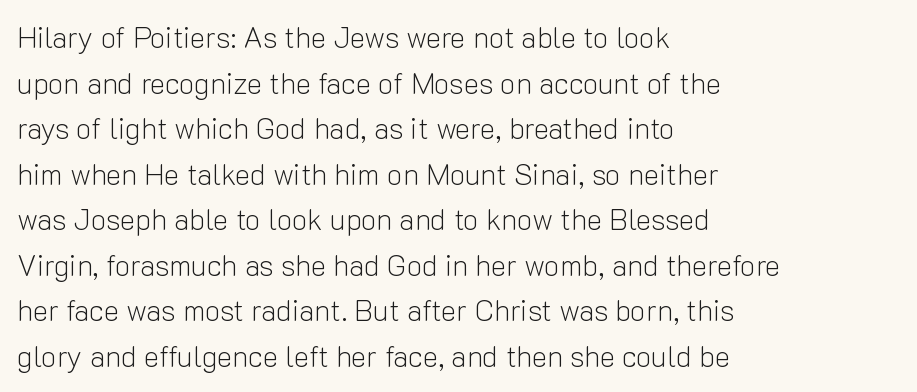
The image shows 29 px light sans-serif type, upright; set left-aligned, normal line spacing (1.57x), normal letter spacing, not underlined; low stroke contrast and a medium x-height.
